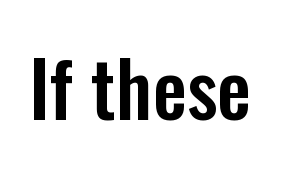
Is this a fixed-width face? No — the glyphs have proportional, varying widths. Italic? Not at all — the glyphs are vertical. The characters display no serif detailing; their extremities are plain. The baseline area is clear.
